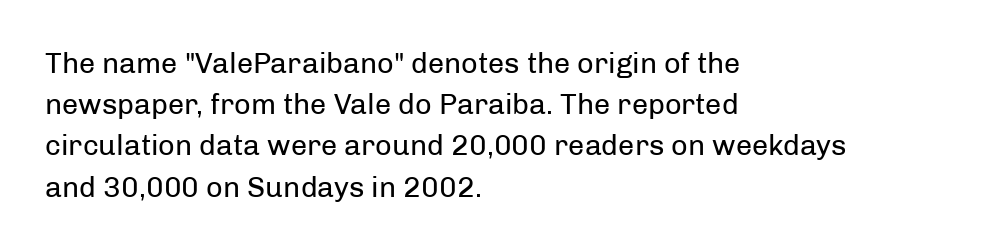
{"serif": "no", "italic": "no", "bold": "no", "weight": "regular", "width": "normal", "stroke_contrast": "low", "x_height": "medium", "monospaced": "no", "underline": "no", "align": "left", "line_spacing": "normal", "line_spacing_ratio": 1.42, "letter_spacing": "normal", "letter_spacing_em": 0.0, "glyph_px": 29}
